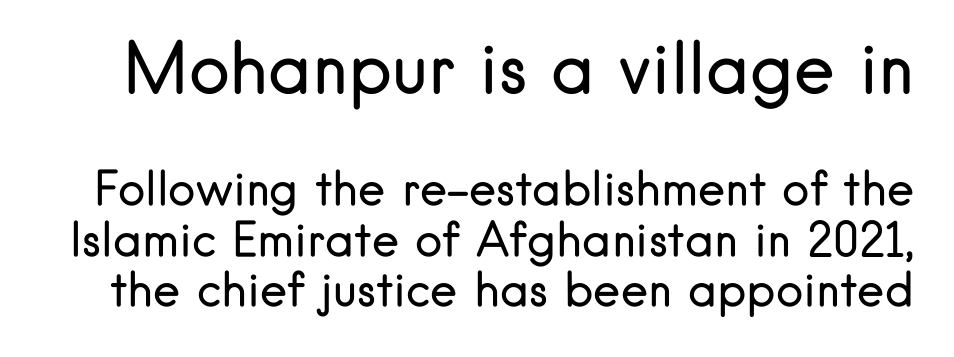
The image shows 69 px regular-weight sans-serif type, upright; set tight line spacing (1.09x), normal letter spacing, not underlined; the first (top) block is 1.5x larger; low stroke contrast and a small x-height.
